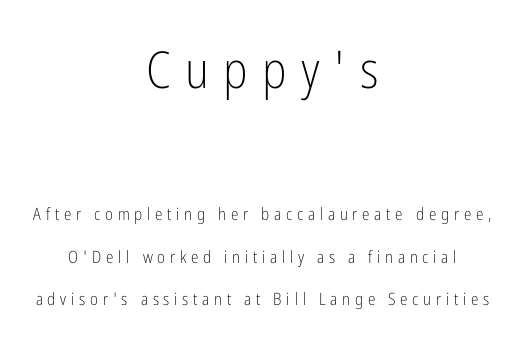
{"serif": "no", "italic": "no", "bold": "no", "weight": "light", "width": "condensed", "stroke_contrast": "low", "x_height": "medium", "monospaced": "no", "underline": "no", "align": "center", "line_spacing": "loose", "line_spacing_ratio": 2.5, "letter_spacing": "wide", "letter_spacing_em": 0.28, "larger_block": "first", "size_ratio": 3.0, "glyph_px": 51}
